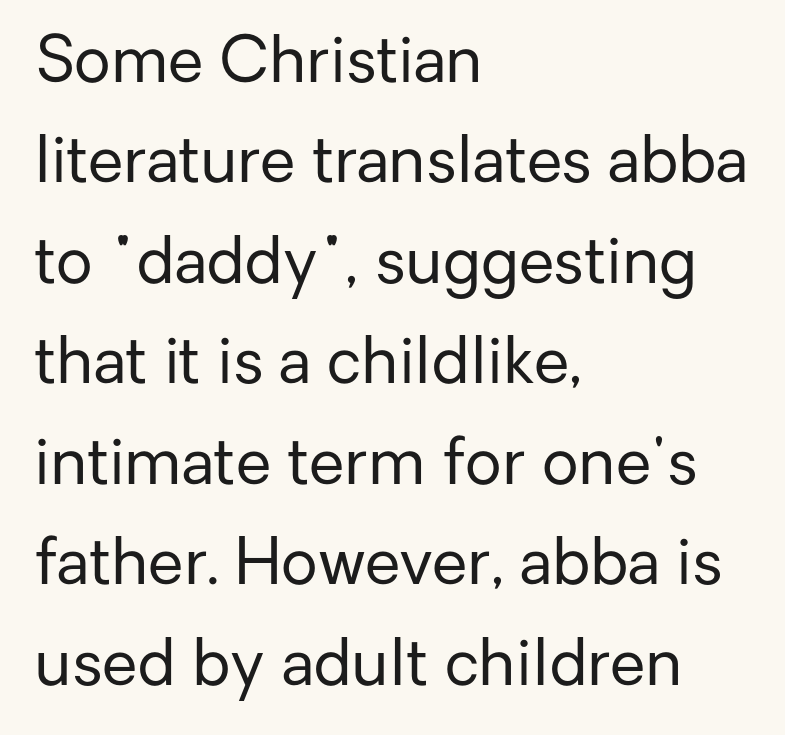
Q: Is the text bold? A: No.
Q: Is the text italic (slanted)? A: No, it is upright.
Q: Is the typeface a serif or a sans-serif typeface? A: Sans-serif.
Q: Is the text underlined? A: No.
Q: How is the paragraph aligned? A: Left-aligned.
Q: Is the spacing between letters normal or unusually wide? A: Normal.
Q: Is the spacing between lines tight, normal or loose? A: Normal.
Q: Width (condensed, normal, or wide)? A: Normal.
Q: Stroke contrast? A: Low.
Q: x-height? A: Medium.
Q: Monospaced? A: No.
